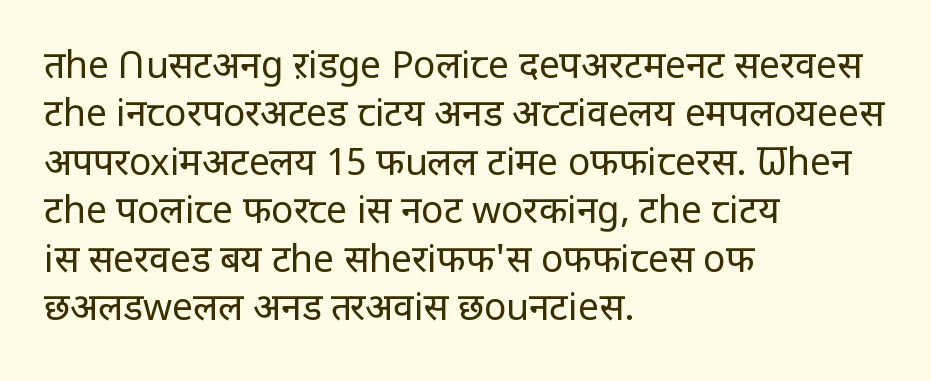
Designer's note — italics off, roman on. Plain, unruled lines of type. Grotesque or geometric, the face here clearly has no serifs. Casual observation: everything's shoved over to the left. Does extra space separate the letters? No, they use regular spacing.
